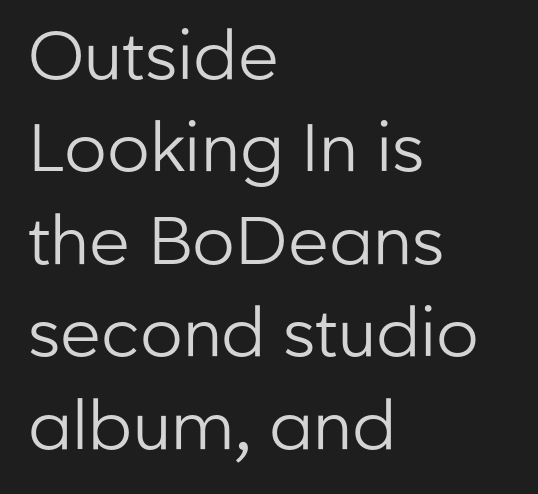
{"serif": "no", "italic": "no", "bold": "no", "weight": "regular", "width": "normal", "stroke_contrast": "low", "x_height": "medium", "monospaced": "no", "underline": "no", "align": "left", "line_spacing": "normal", "line_spacing_ratio": 1.38, "letter_spacing": "normal", "letter_spacing_em": 0.0, "glyph_px": 67}
